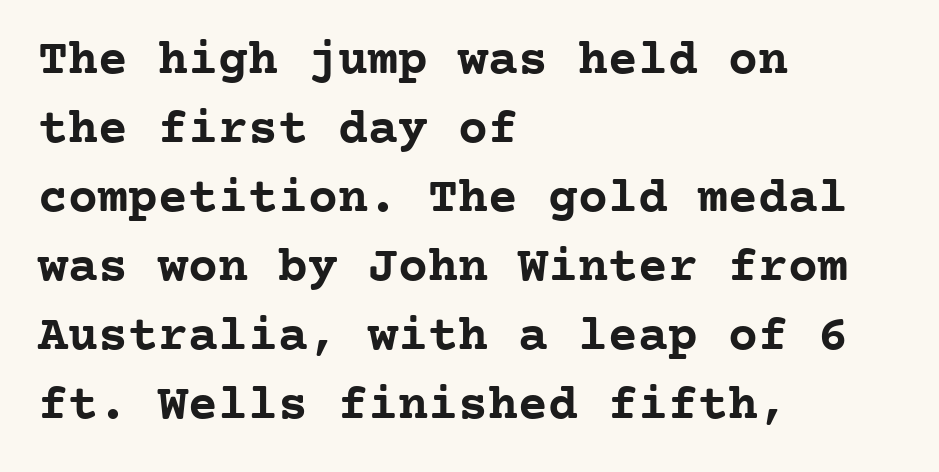
Notice how descenders clear the ascenders below comfortably — that's standard leading. The lines in this sample share a left origin and differ only in where they stop. This sample has the even, mechanical cadence of fixed-width lettering. The horizontal fit of the characters is conventional and even. Caption: bold face, heavy strokes. Descenders are the only things crossing below the line.
